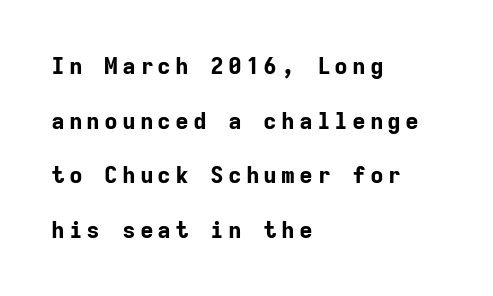
The image shows 23 px bold type, upright; set left-aligned, loose line spacing (2.37x), not underlined.
